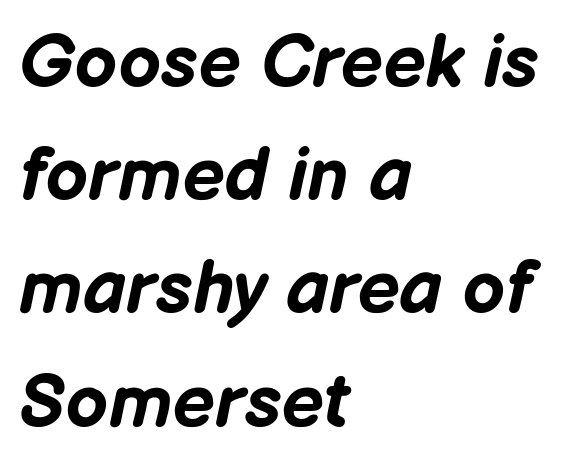
{"italic": "yes", "lean": "right", "slant_degrees": 12, "bold": "yes", "weight": "bold", "width": "normal", "stroke_contrast": "low", "x_height": "medium", "monospaced": "no", "underline": "no", "align": "left", "line_spacing": "normal", "line_spacing_ratio": 1.51, "letter_spacing": "normal", "letter_spacing_em": 0.0, "glyph_px": 75}
